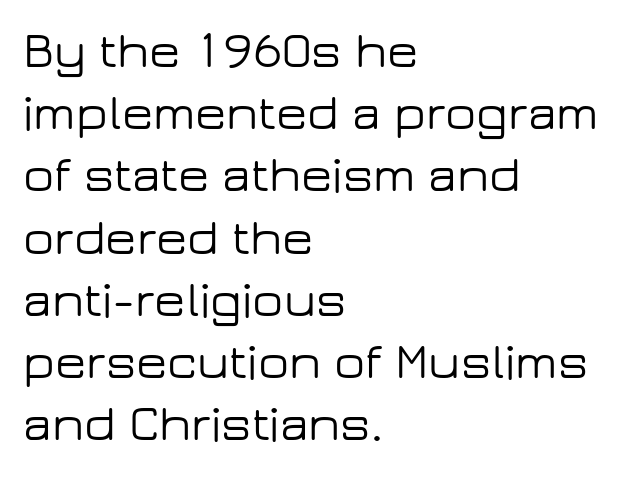
The image shows 51 px wide sans-serif type, upright; set left-aligned, line spacing 1.22x, normal letter spacing, not underlined; low stroke contrast and a medium x-height.
